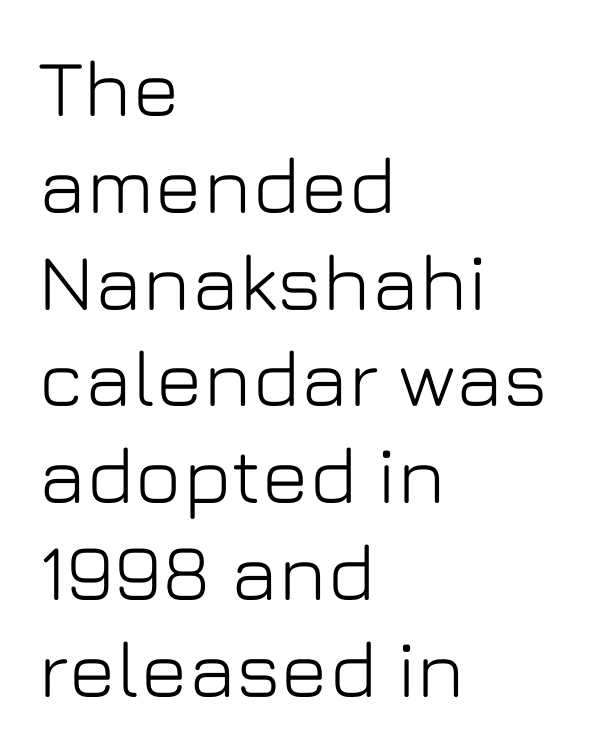
The image shows 80 px sans-serif type, upright; set left-aligned, line spacing 1.21x, normal letter spacing, not underlined; low stroke contrast and a medium x-height.
